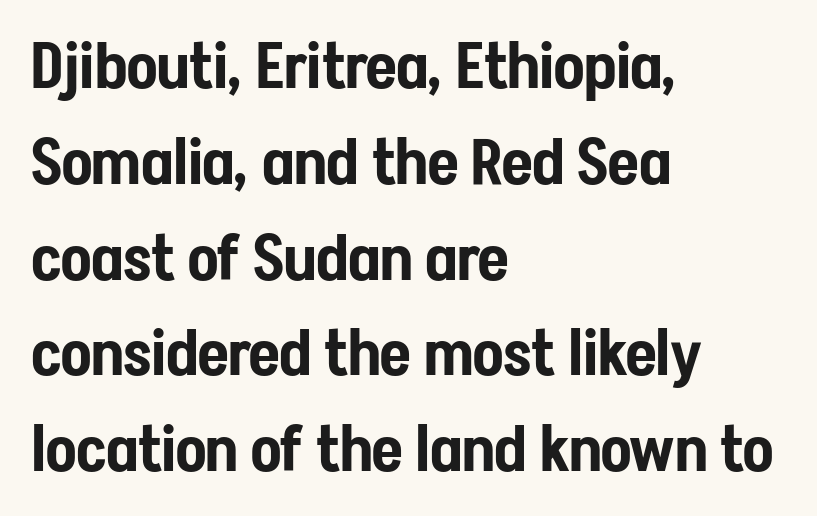
Q: Is the text italic (slanted)? A: No, it is upright.
Q: Is the typeface a serif or a sans-serif typeface? A: Sans-serif.
Q: Is the text underlined? A: No.
Q: How is the paragraph aligned? A: Left-aligned.
Q: Is the spacing between letters normal or unusually wide? A: Normal.
Q: Is the spacing between lines tight, normal or loose? A: Normal.
Q: Width (condensed, normal, or wide)? A: Condensed.
Q: Stroke contrast? A: Low.
Q: x-height? A: Medium.
Q: Monospaced? A: No.
